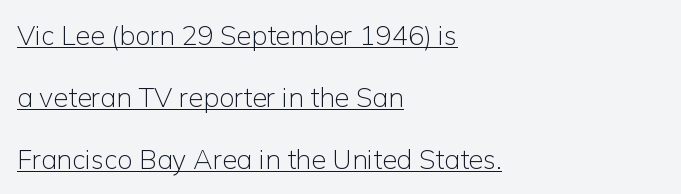
Q: Is the text bold? A: No.
Q: Is the text italic (slanted)? A: No, it is upright.
Q: Is the text underlined? A: Yes.
Q: How is the paragraph aligned? A: Left-aligned.
Q: Is the spacing between letters normal or unusually wide? A: Normal.
Q: Is the spacing between lines tight, normal or loose? A: Loose.
